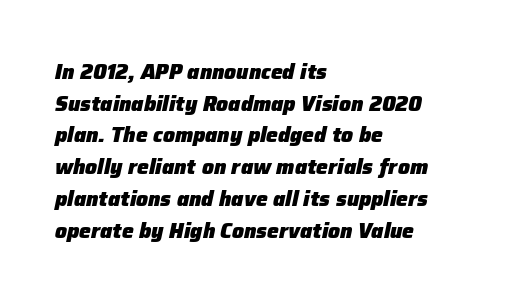
{"italic": "yes", "lean": "right", "slant_degrees": 12, "bold": "yes", "underline": "no", "align": "left", "line_spacing": "normal", "line_spacing_ratio": 1.51, "letter_spacing": "normal", "letter_spacing_em": 0.0, "glyph_px": 21}
